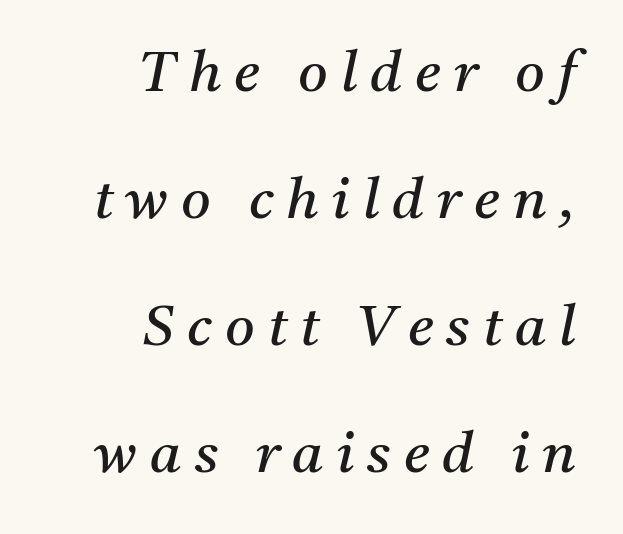
{"serif": "yes", "italic": "yes", "lean": "right", "slant_degrees": 11, "bold": "no", "weight": "regular", "width": "normal", "stroke_contrast": "medium", "x_height": "medium", "monospaced": "no", "underline": "no", "align": "right", "line_spacing": "loose", "line_spacing_ratio": 2.23, "letter_spacing": "wide", "letter_spacing_em": 0.23, "glyph_px": 57}
